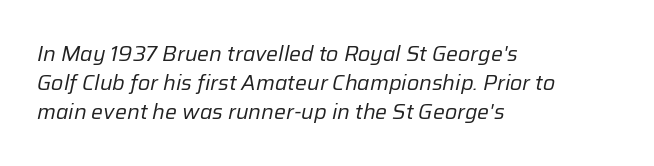
Q: Is the text bold? A: No.
Q: Is the text italic (slanted)? A: Yes, it leans right by about 12 degrees.
Q: Is the text underlined? A: No.
Q: How is the paragraph aligned? A: Left-aligned.
Q: Is the spacing between letters normal or unusually wide? A: Normal.
Q: Is the spacing between lines tight, normal or loose? A: Normal.
